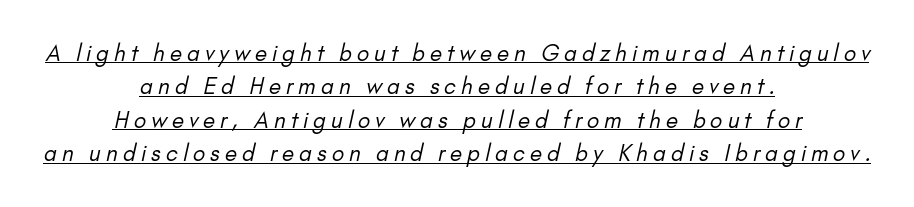
{"bold": "no", "underline": "yes", "align": "center", "line_spacing": "normal", "line_spacing_ratio": 1.52, "letter_spacing": "wide", "letter_spacing_em": 0.23, "glyph_px": 22}
